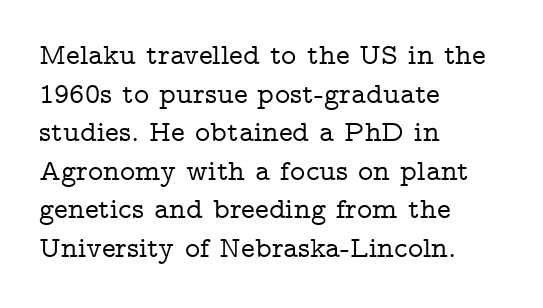
Q: Is the text italic (slanted)? A: No, it is upright.
Q: Is the typeface a serif or a sans-serif typeface? A: Serif.
Q: Is the text underlined? A: No.
Q: How is the paragraph aligned? A: Left-aligned.
Q: Is the spacing between letters normal or unusually wide? A: Normal.
Q: Is the spacing between lines tight, normal or loose? A: Normal.
Q: Width (condensed, normal, or wide)? A: Wide.
Q: Stroke contrast? A: Low.
Q: x-height? A: Medium.
Q: Monospaced? A: No.
